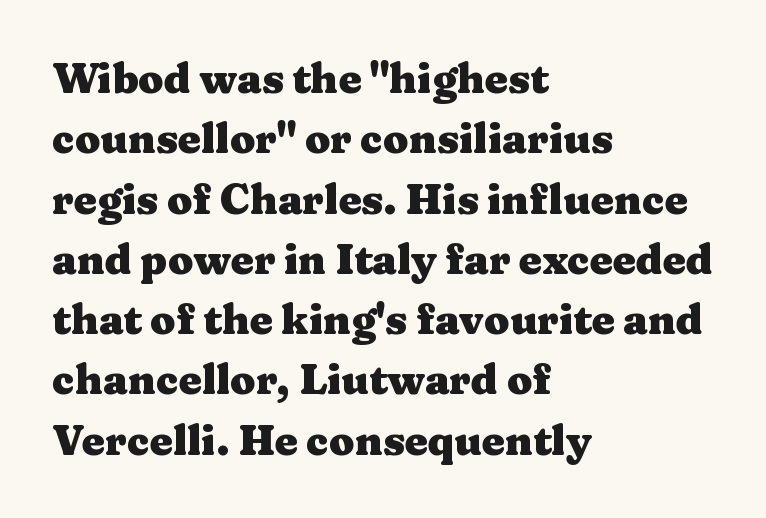
Q: Is the text bold? A: Yes.
Q: Is the text italic (slanted)? A: No, it is upright.
Q: Is the typeface a serif or a sans-serif typeface? A: Serif.
Q: Is the text underlined? A: No.
Q: How is the paragraph aligned? A: Left-aligned.
Q: Is the spacing between letters normal or unusually wide? A: Normal.
Q: Is the spacing between lines tight, normal or loose? A: Normal.
Q: Width (condensed, normal, or wide)? A: Wide.
Q: Stroke contrast? A: Medium.
Q: x-height? A: Medium.
Q: Monospaced? A: No.
